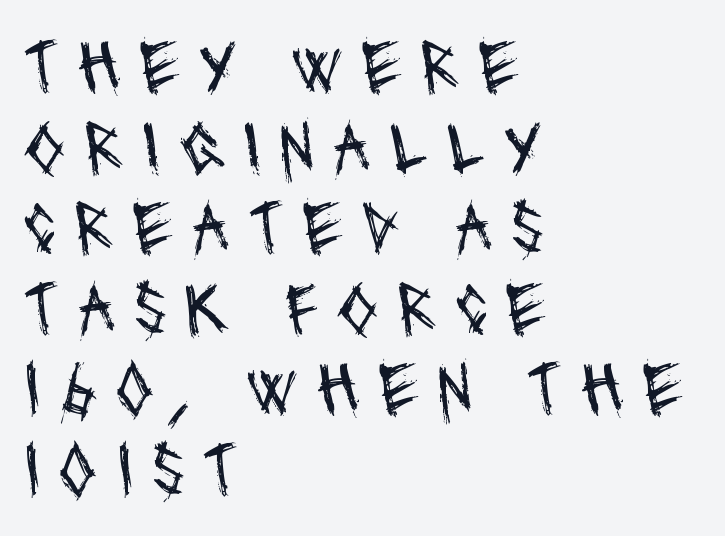
The image shows 76 px regular-weight, condensed sans-serif type; set left-aligned, tight line spacing (1.06x), unusually wide letter spacing (+0.23 em), not underlined; medium stroke contrast and a large x-height.
